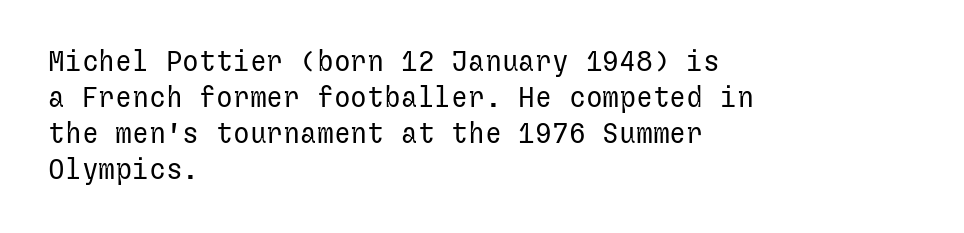
The image shows 28 px regular-weight sans-serif type, upright; set left-aligned, normal line spacing (1.28x), normal letter spacing, not underlined; low stroke contrast and a medium x-height.
